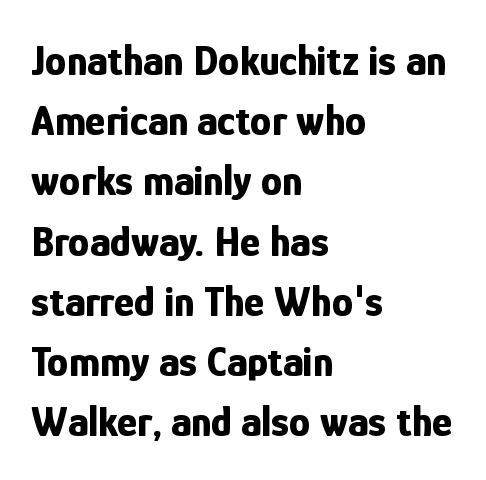
Q: Is the text bold? A: Yes.
Q: Is the text italic (slanted)? A: No, it is upright.
Q: Is the typeface a serif or a sans-serif typeface? A: Sans-serif.
Q: Is the text underlined? A: No.
Q: How is the paragraph aligned? A: Left-aligned.
Q: Is the spacing between letters normal or unusually wide? A: Normal.
Q: Is the spacing between lines tight, normal or loose? A: Normal.
Q: Width (condensed, normal, or wide)? A: Condensed.
Q: Stroke contrast? A: Low.
Q: x-height? A: Medium.
Q: Monospaced? A: No.
